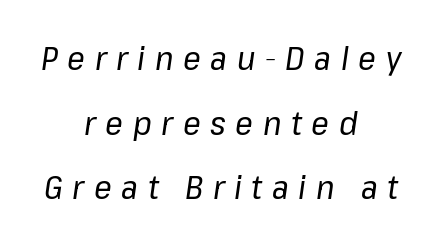
Q: Is the text bold? A: No.
Q: Is the text italic (slanted)? A: Yes, it leans right by about 8 degrees.
Q: Is the text underlined? A: No.
Q: How is the paragraph aligned? A: Centered.
Q: Is the spacing between letters normal or unusually wide? A: Unusually wide.
Q: Is the spacing between lines tight, normal or loose? A: Loose.
Q: Width (condensed, normal, or wide)? A: Normal.
Q: Stroke contrast? A: Low.
Q: x-height? A: Medium.
Q: Monospaced? A: No.
